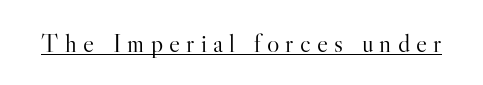
The image shows 26 px text type, upright; set unusually wide letter spacing (+0.24 em), underlined.
